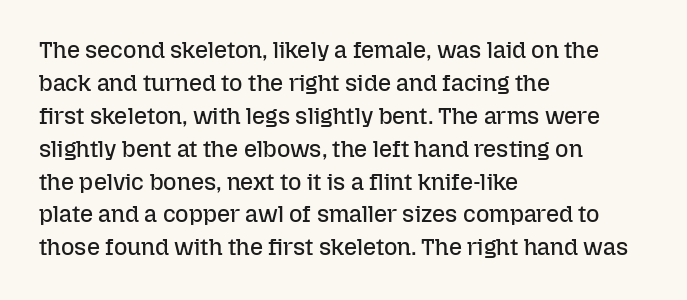
{"italic": "no", "bold": "no", "underline": "no", "align": "left", "line_spacing": "normal", "line_spacing_ratio": 1.43, "letter_spacing": "normal", "letter_spacing_em": 0.0, "glyph_px": 23}
